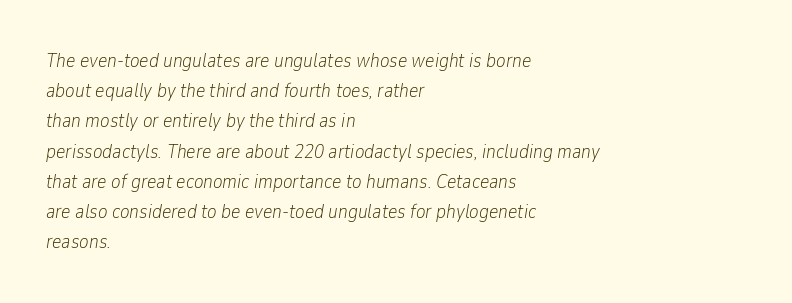
Typeset ragged right — the left edge is the straight one. The passage shown is not underscored anywhere. The whole block is typeset with a tilt. Honestly, the letter spacing is just normal — you wouldn't notice it. Baseline-to-baseline distance is the conventional proportion of letter height.
